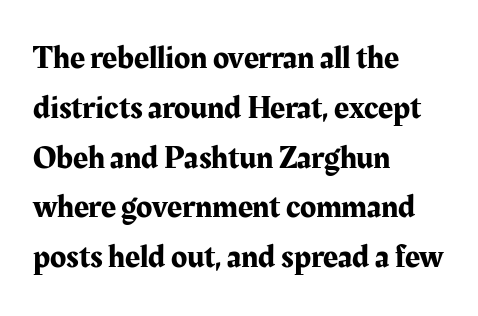
The rendering keeps characters at their native spacing. Clear beneath every line of the passage. The typography opts for an upright posture over an oblique one. The lines are quadded left. The face used here is proportionally spaced, like ordinary book or web type.
